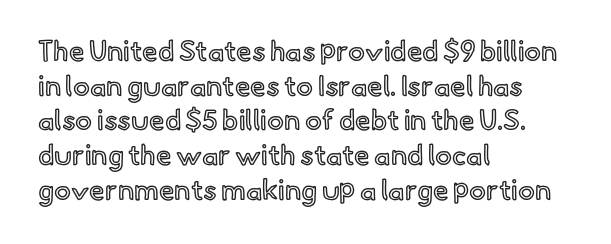
The image shows 28 px text type, upright; set left-aligned, line spacing 1.24x, normal letter spacing, not underlined; a small x-height.
